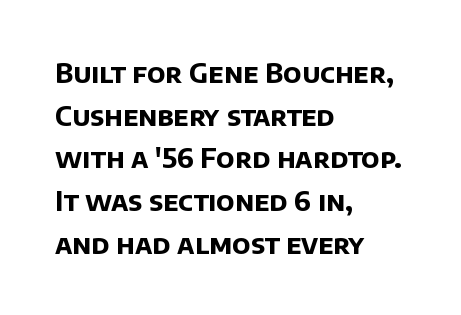
Q: Is the text bold? A: Yes.
Q: Is the text underlined? A: No.
Q: How is the paragraph aligned? A: Left-aligned.
Q: Is the spacing between letters normal or unusually wide? A: Normal.
Q: Is the spacing between lines tight, normal or loose? A: Normal.
